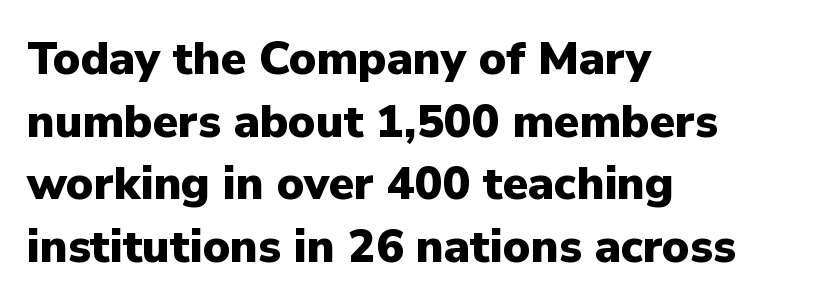
{"serif": "no", "italic": "no", "bold": "yes", "weight": "heavy", "width": "normal", "stroke_contrast": "low", "x_height": "medium", "monospaced": "no", "underline": "no", "align": "left", "line_spacing": "normal", "line_spacing_ratio": 1.36, "letter_spacing": "normal", "letter_spacing_em": 0.0, "glyph_px": 46}
